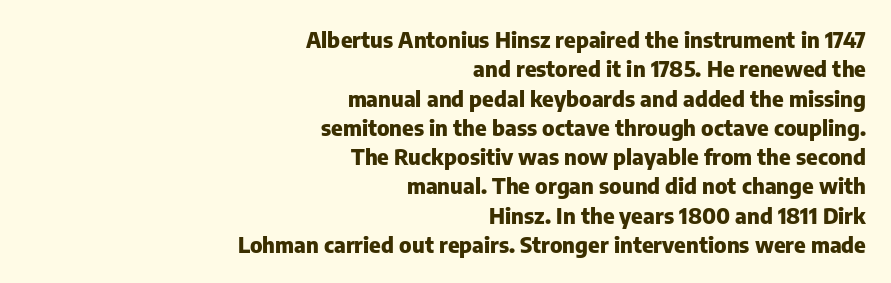
{"italic": "no", "bold": "yes", "underline": "no", "align": "right", "line_spacing": "normal", "line_spacing_ratio": 1.33, "letter_spacing": "normal", "letter_spacing_em": 0.0, "glyph_px": 22}
